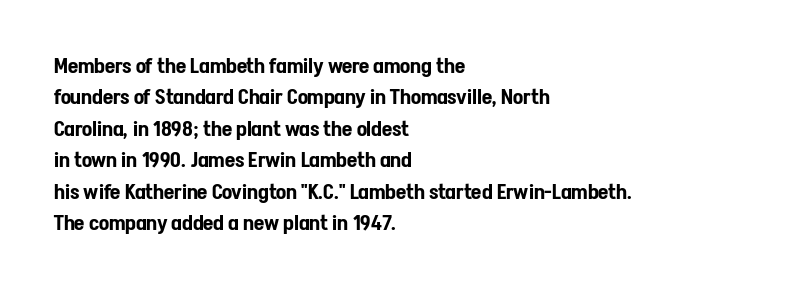
{"italic": "no", "underline": "no", "align": "left", "line_spacing": "normal", "line_spacing_ratio": 1.5, "letter_spacing": "normal", "letter_spacing_em": 0.0, "glyph_px": 21}
